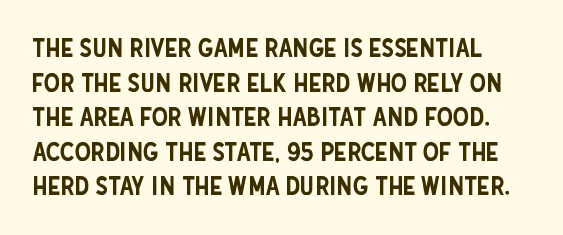
The block of text has a typical density, with ordinary space between rows. A bare baseline throughout the passage. Does extra space separate the letters? No, they use regular spacing. Italic: no, the glyphs are upright roman.
